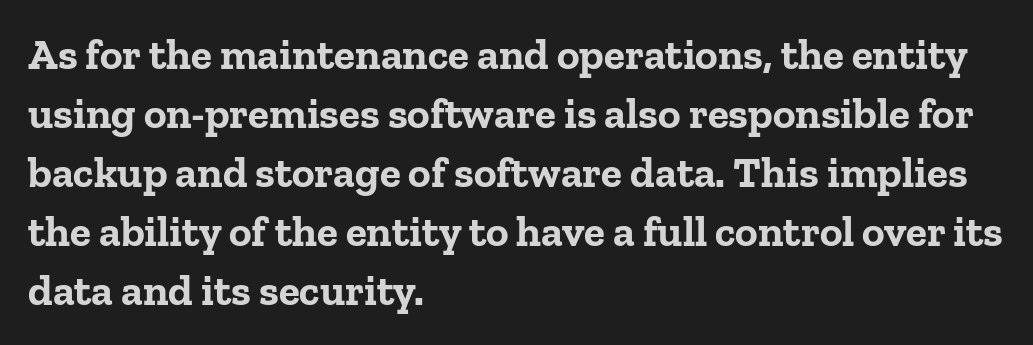
Designer's note — italics off, roman on. The face used here has the dense, thick strokes of a bold. In terms of letterspacing, this is plain default setting. Descenders are the only things crossing below the line. The rendering anchors every line to the left-hand side.
